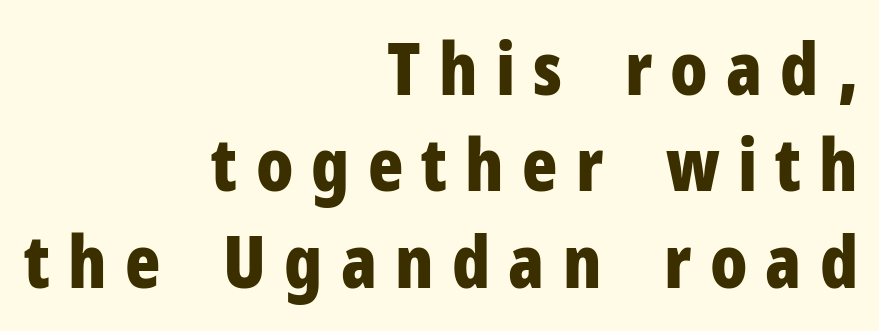
The image shows 73 px bold, condensed sans-serif type, upright; set right-aligned, normal line spacing (1.32x), unusually wide letter spacing (+0.25 em), not underlined; low stroke contrast and a medium x-height.
